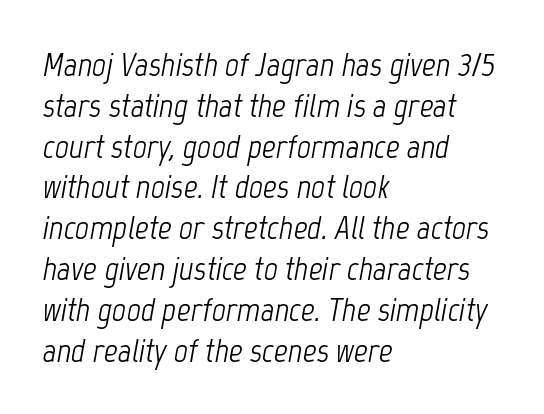
Q: Is the text bold? A: No.
Q: Is the text italic (slanted)? A: Yes, it leans right by about 12 degrees.
Q: Is the text underlined? A: No.
Q: How is the paragraph aligned? A: Left-aligned.
Q: Is the spacing between letters normal or unusually wide? A: Normal.
Q: Width (condensed, normal, or wide)? A: Condensed.
Q: Stroke contrast? A: Low.
Q: x-height? A: Medium.
Q: Monospaced? A: No.
